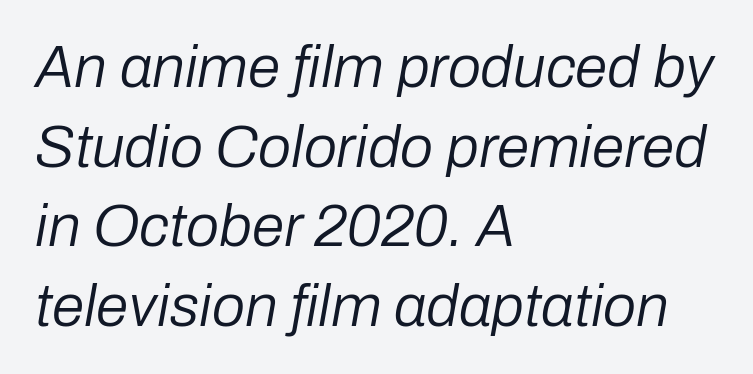
{"italic": "yes", "lean": "right", "slant_degrees": 10, "bold": "no", "weight": "regular", "width": "normal", "stroke_contrast": "low", "x_height": "medium", "monospaced": "no", "underline": "no", "align": "left", "line_spacing": "normal", "line_spacing_ratio": 1.35, "letter_spacing": "normal", "letter_spacing_em": 0.0, "glyph_px": 59}
